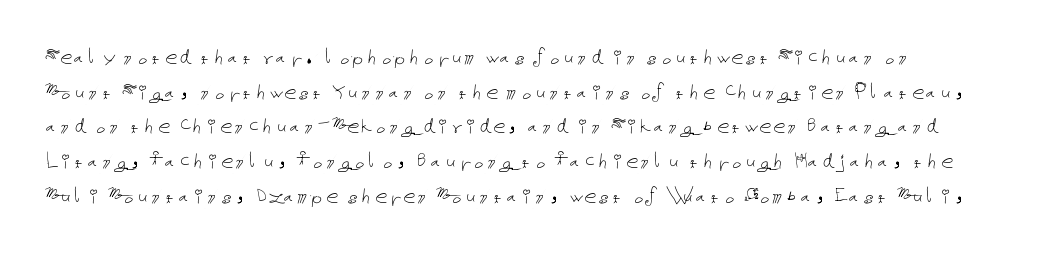
{"italic": "no", "bold": "no", "underline": "no", "align": "left", "line_spacing": "normal", "line_spacing_ratio": 1.39, "letter_spacing": "normal", "letter_spacing_em": 0.0, "glyph_px": 25}
